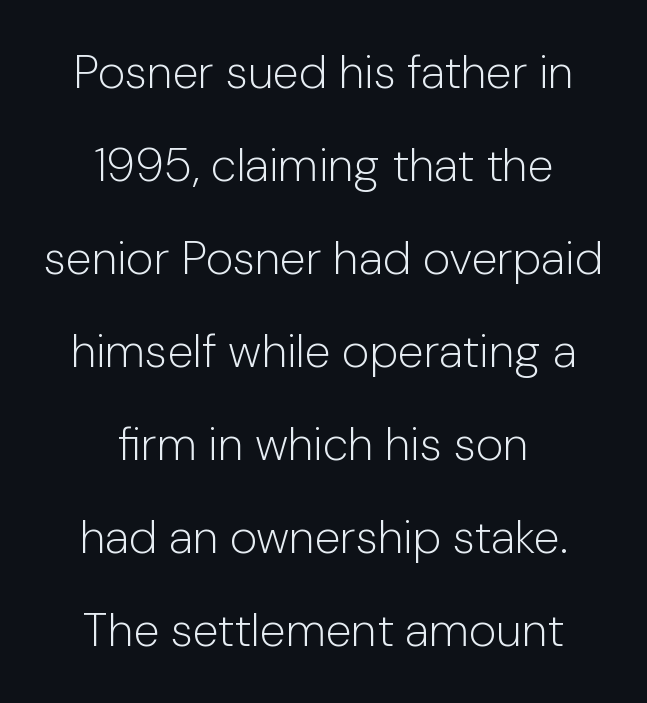
If you drew a line through each stem, it would be perfectly vertical. Students, note that the glyphs here touch the page at normal intervals. Here the designer chose a conventional face with non-uniform glyph widths. Compared with a flush-left layout, this one balances lines on the center instead.
